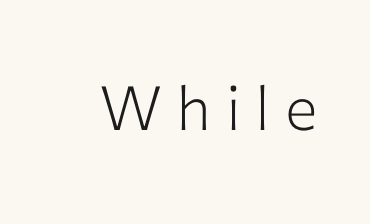
Q: Is the text bold? A: No.
Q: Is the text italic (slanted)? A: No, it is upright.
Q: Is the typeface a serif or a sans-serif typeface? A: Sans-serif.
Q: Is the text underlined? A: No.
Q: Is the spacing between letters normal or unusually wide? A: Unusually wide.
Q: Width (condensed, normal, or wide)? A: Normal.
Q: Stroke contrast? A: Low.
Q: x-height? A: Medium.
Q: Monospaced? A: No.
